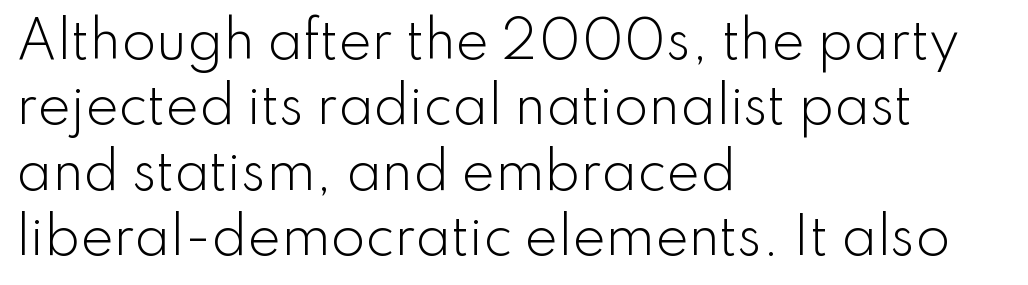
The image shows 50 px light sans-serif type, upright; set left-aligned, normal line spacing (1.31x), normal letter spacing, not underlined; low stroke contrast and a small x-height.
